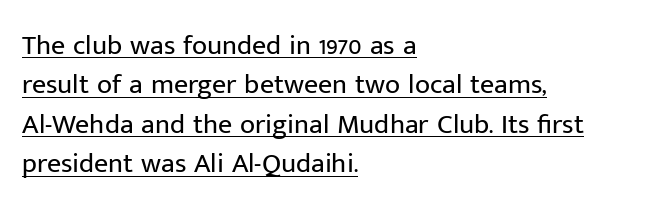
Vertical strokes here are truly vertical. Is there an underline? Yes — a line sits under the letters. Horizontally, the lines are justified to the leading edge only. The type is set solid horizontally, with unmodified tracking. Think of a printed novel: that variable character pitch is what you see here. Leading matches the norm, producing a regular column.
